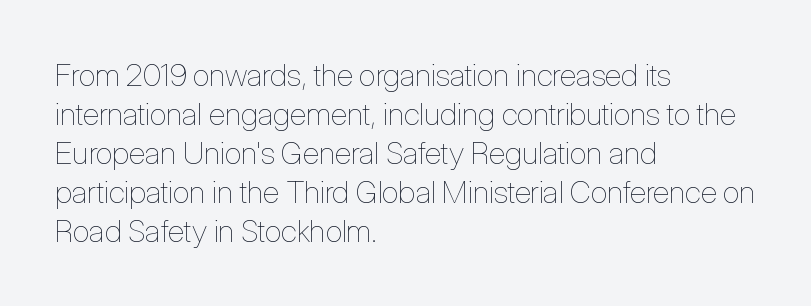
{"italic": "no", "bold": "no", "weight": "thin", "width": "condensed", "stroke_contrast": "low", "x_height": "medium", "monospaced": "no", "underline": "no", "align": "left", "line_spacing": "normal", "line_spacing_ratio": 1.26, "letter_spacing": "normal", "letter_spacing_em": 0.0, "glyph_px": 31}
